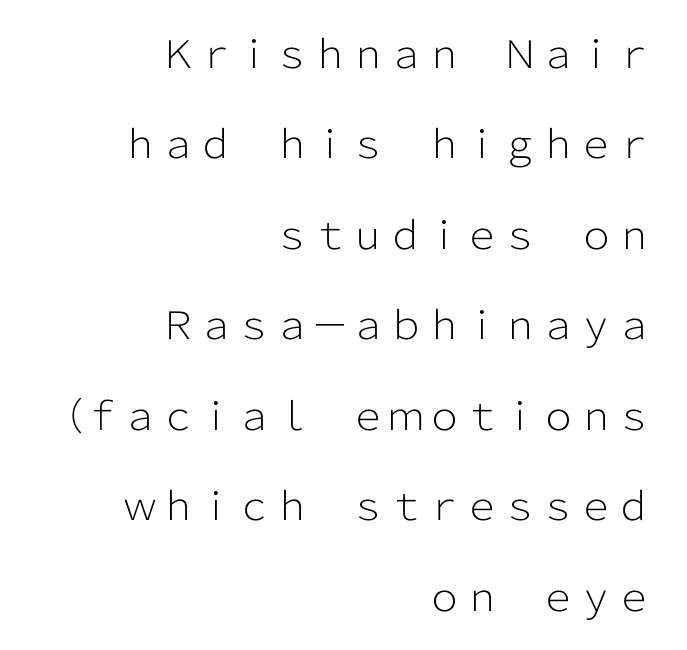
{"serif": "no", "italic": "no", "bold": "no", "weight": "light", "width": "normal", "stroke_contrast": "low", "x_height": "medium", "monospaced": "no", "underline": "no", "align": "right", "line_spacing": "loose", "line_spacing_ratio": 2.38, "letter_spacing": "normal", "letter_spacing_em": 0.0, "glyph_px": 38}
